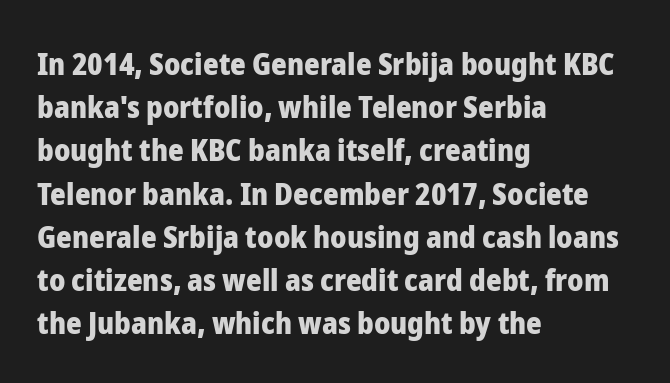
Q: Is the text bold? A: Yes.
Q: Is the text italic (slanted)? A: No, it is upright.
Q: Is the typeface a serif or a sans-serif typeface? A: Sans-serif.
Q: Is the text underlined? A: No.
Q: How is the paragraph aligned? A: Left-aligned.
Q: Is the spacing between letters normal or unusually wide? A: Normal.
Q: Is the spacing between lines tight, normal or loose? A: Normal.
Q: Width (condensed, normal, or wide)? A: Normal.
Q: Stroke contrast? A: Low.
Q: x-height? A: Medium.
Q: Monospaced? A: No.
